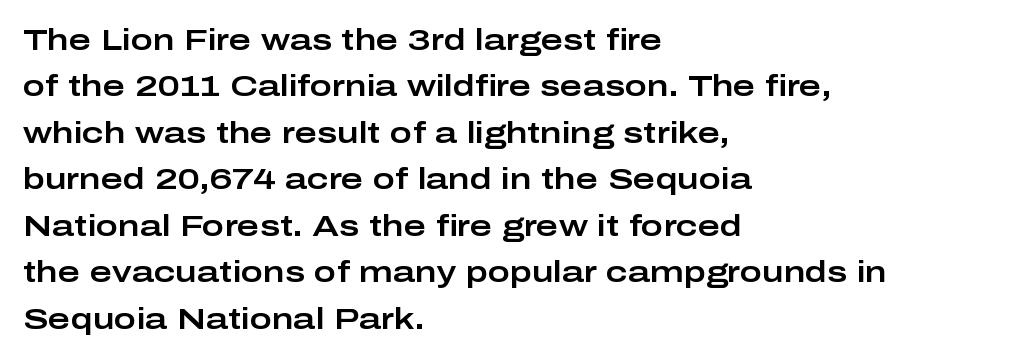
The image shows 30 px wide sans-serif type, upright; set left-aligned, normal line spacing (1.55x), normal letter spacing, not underlined; low stroke contrast and a medium x-height.
